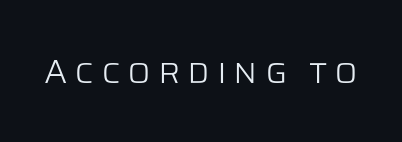
The image shows 34 px light sans-serif type, upright; set unusually wide letter spacing (+0.2 em), not underlined; low stroke contrast and a large x-height.
